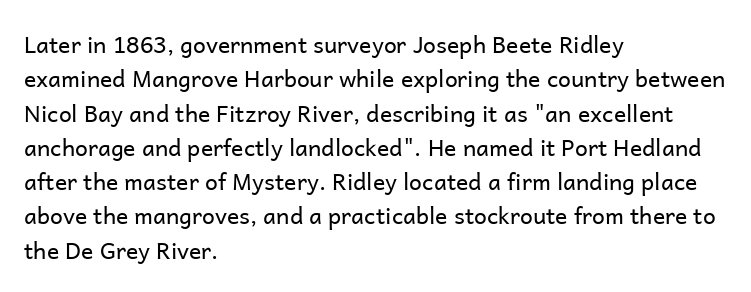
Q: Is the text bold? A: No.
Q: Is the text italic (slanted)? A: No, it is upright.
Q: Is the text underlined? A: No.
Q: How is the paragraph aligned? A: Left-aligned.
Q: Is the spacing between letters normal or unusually wide? A: Normal.
Q: Is the spacing between lines tight, normal or loose? A: Normal.
